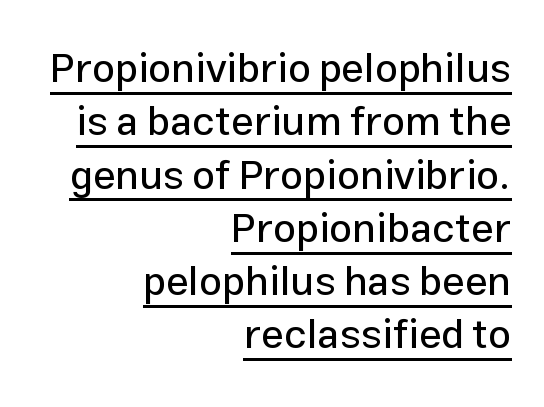
Q: Is the text italic (slanted)? A: No, it is upright.
Q: Is the typeface a serif or a sans-serif typeface? A: Sans-serif.
Q: Is the text underlined? A: Yes.
Q: How is the paragraph aligned? A: Right-aligned.
Q: Is the spacing between letters normal or unusually wide? A: Normal.
Q: Is the spacing between lines tight, normal or loose? A: Normal.
Q: Width (condensed, normal, or wide)? A: Normal.
Q: Stroke contrast? A: Low.
Q: x-height? A: Medium.
Q: Monospaced? A: No.
